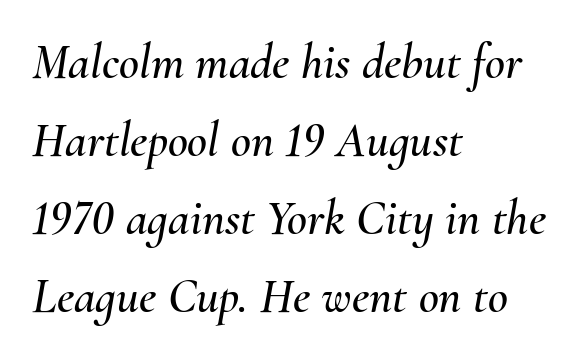
{"italic": "yes", "lean": "right", "slant_degrees": 10, "width": "normal", "stroke_contrast": "medium", "x_height": "small", "monospaced": "no", "underline": "no", "align": "left", "line_spacing": "normal", "line_spacing_ratio": 1.59, "letter_spacing": "normal", "letter_spacing_em": 0.0, "glyph_px": 49}
